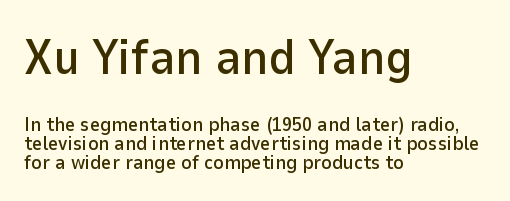
The image shows 49 px sans-serif type, upright; set left-aligned, tight line spacing (0.95x), normal letter spacing, not underlined; the first (top) block is 2.45x larger; low stroke contrast and a medium x-height.
